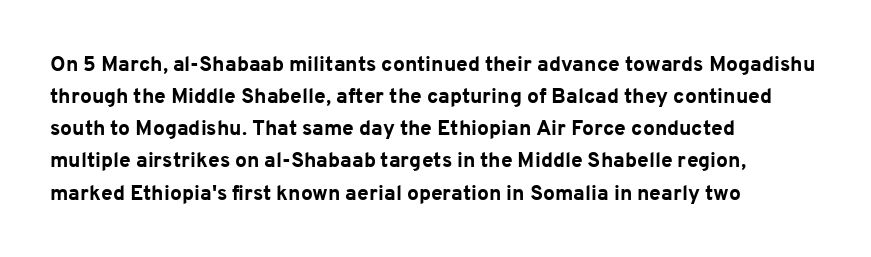
Q: Is the text bold? A: Yes.
Q: Is the text italic (slanted)? A: No, it is upright.
Q: Is the text underlined? A: No.
Q: How is the paragraph aligned? A: Left-aligned.
Q: Is the spacing between letters normal or unusually wide? A: Normal.
Q: Is the spacing between lines tight, normal or loose? A: Normal.
